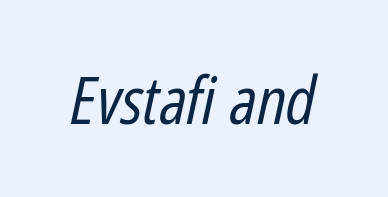
Nothing heavy about these letters — not bold at all. The typography opts for an oblique posture over an upright one. No extra tracking has been applied to these lines. A clean baseline with only descenders dipping below it. This sample has the flowing, uneven cadence of proportional lettering.
